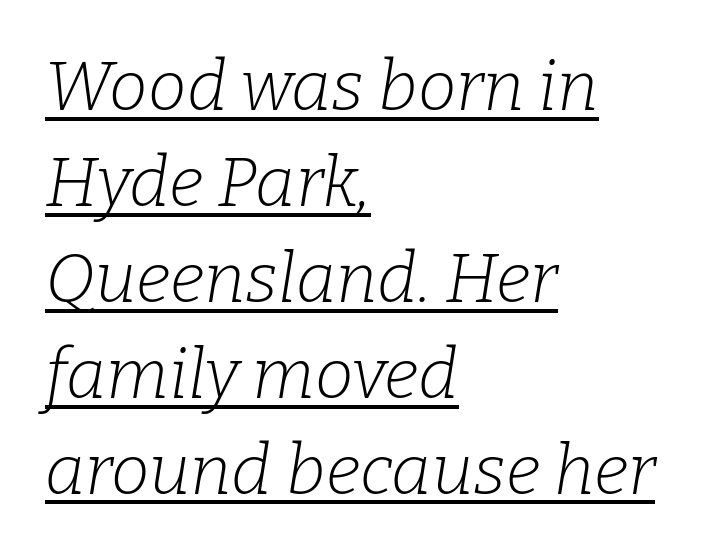
Looks like someone drew a line under every word here. If you drew a ruler down the left edge, every line would touch it. The font is comparable to plain body text, perhaps lighter. Each new line begins a customary step beneath the previous one. Is the letter spacing exaggerated? No — it looks like the ordinary default. Proportional: the letters do not fall into vertical columns.
